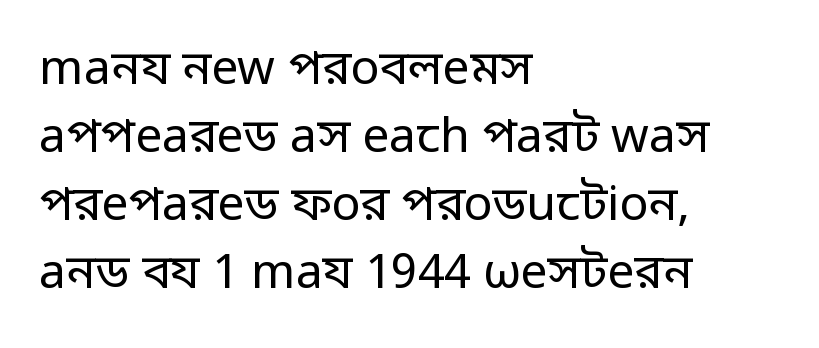
Q: Is the text bold? A: No.
Q: Is the text italic (slanted)? A: No, it is upright.
Q: Is the typeface a serif or a sans-serif typeface? A: Sans-serif.
Q: Is the text underlined? A: No.
Q: How is the paragraph aligned? A: Left-aligned.
Q: Is the spacing between letters normal or unusually wide? A: Normal.
Q: Is the spacing between lines tight, normal or loose? A: Normal.
Q: Width (condensed, normal, or wide)? A: Normal.
Q: Stroke contrast? A: Low.
Q: x-height? A: Medium.
Q: Monospaced? A: No.
